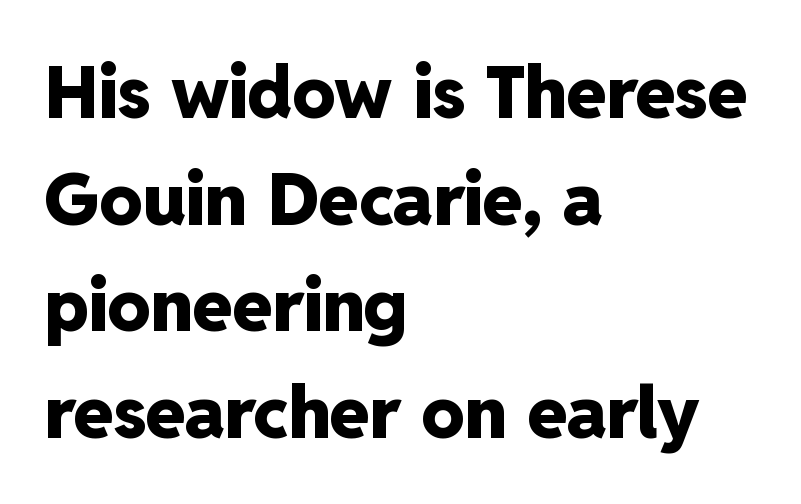
{"serif": "no", "italic": "no", "bold": "yes", "weight": "heavy", "width": "normal", "stroke_contrast": "low", "x_height": "medium", "monospaced": "no", "underline": "no", "align": "left", "line_spacing": "normal", "line_spacing_ratio": 1.48, "letter_spacing": "normal", "letter_spacing_em": 0.0, "glyph_px": 72}
